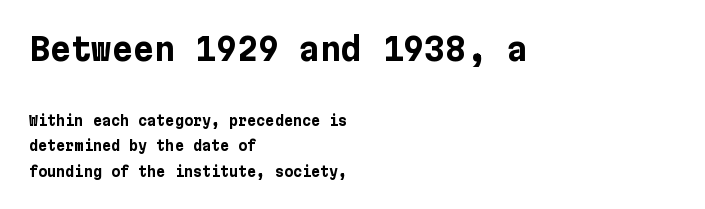
Notice how thick the strokes are: this is what a full bold looks like. The gap between lines stays unmarked. The axis of the letterforms is exactly vertical. You can tell from the bare stems that sans-serif type was used.
